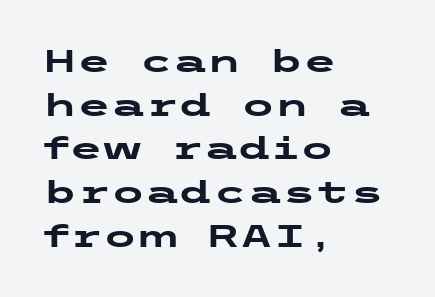
{"serif": "no", "italic": "no", "bold": "yes", "weight": "heavy", "width": "wide", "stroke_contrast": "low", "x_height": "medium", "underline": "no", "align": "left", "line_spacing": "normal", "line_spacing_ratio": 1.41, "letter_spacing": "normal", "letter_spacing_em": 0.0, "glyph_px": 31}
